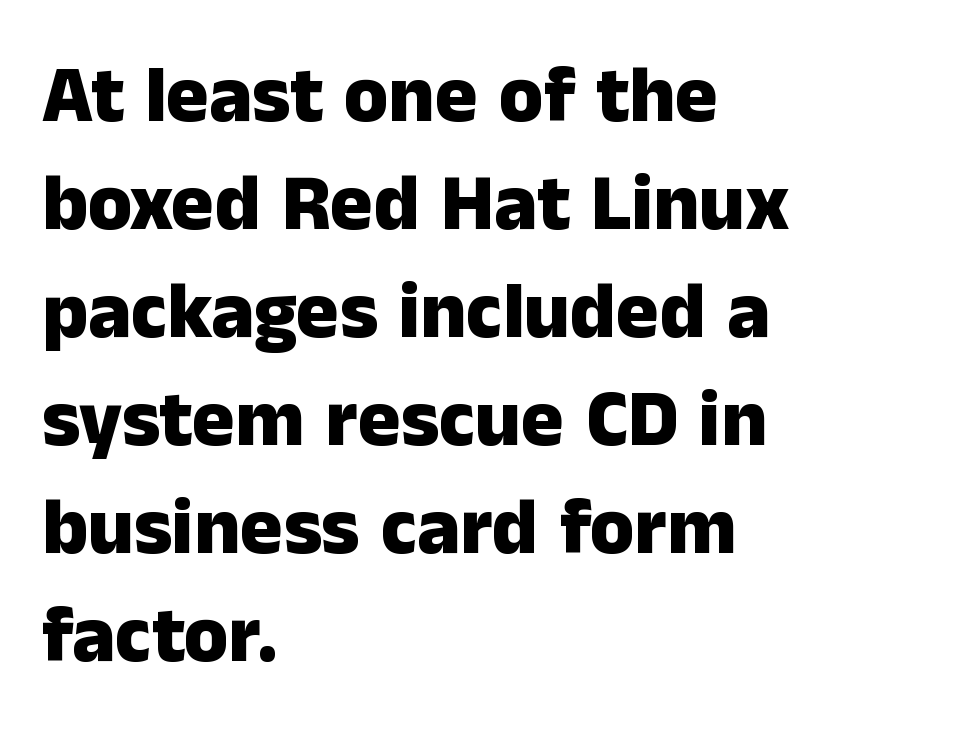
Q: Is the text bold? A: Yes.
Q: Is the text italic (slanted)? A: No, it is upright.
Q: Is the typeface a serif or a sans-serif typeface? A: Sans-serif.
Q: Is the text underlined? A: No.
Q: How is the paragraph aligned? A: Left-aligned.
Q: Is the spacing between letters normal or unusually wide? A: Normal.
Q: Is the spacing between lines tight, normal or loose? A: Normal.
Q: Width (condensed, normal, or wide)? A: Normal.
Q: Stroke contrast? A: Low.
Q: x-height? A: Medium.
Q: Monospaced? A: No.
